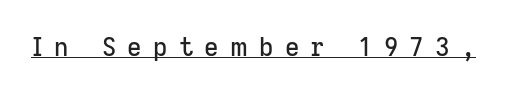
Q: Is the text italic (slanted)? A: No, it is upright.
Q: Is the text underlined? A: Yes.
Q: Is the spacing between letters normal or unusually wide? A: Unusually wide.
